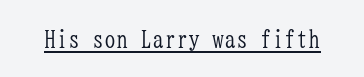
The image shows 24 px text type, upright; set normal letter spacing, underlined.
